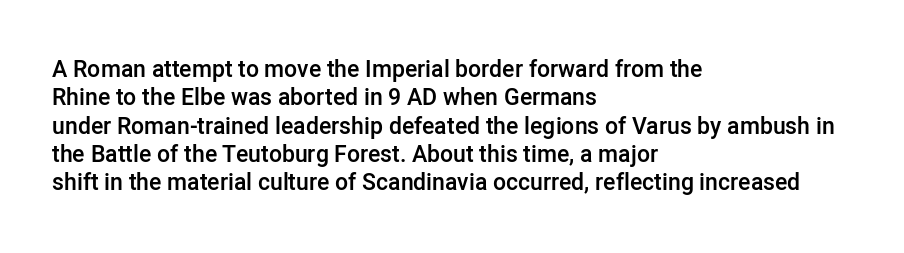
The image shows 23 px text type, upright; set left-aligned, line spacing 1.23x, normal letter spacing, not underlined.
